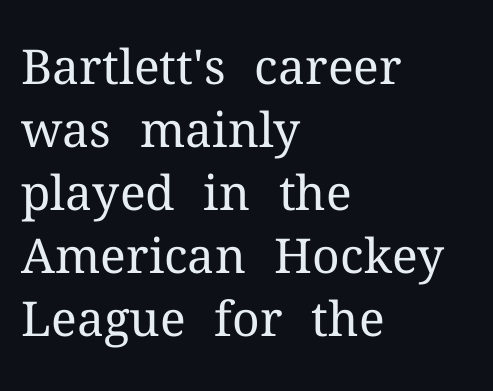
Old-style or modern, the face here clearly has serifs. Clear beneath every line of the passage. The letters sit at their default tracking, neither squeezed nor spread. In terms of leading, this rendering sits right in the middle. This sample is left-justified, so line endings fall wherever the words run out.
